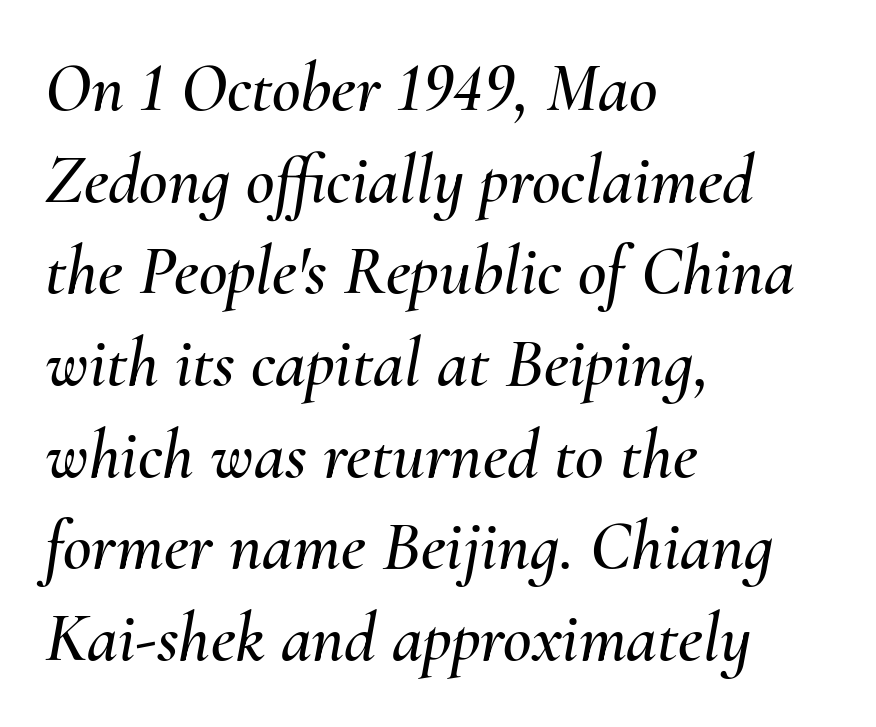
Honestly, the row spacing looks completely unremarkable. Do the characters align in a grid? No, the font is proportional. The area under the type is left untouched. Does extra space separate the letters? No, they use regular spacing. Horizontally, the lines are justified to the leading edge only. A typesetter would mark this as italic.
